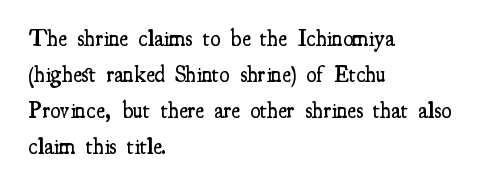
{"italic": "no", "bold": "semi", "underline": "no", "align": "left", "line_spacing": "normal", "line_spacing_ratio": 1.57, "letter_spacing": "normal", "letter_spacing_em": 0.0, "glyph_px": 23}
